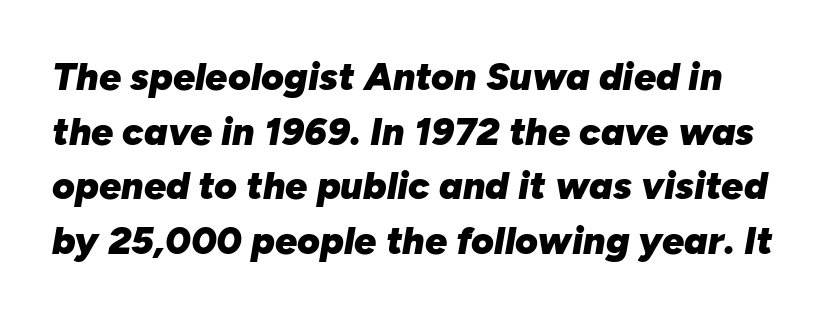
Q: Is the text bold? A: Yes.
Q: Is the text italic (slanted)? A: Yes, it leans right by about 10 degrees.
Q: Is the text underlined? A: No.
Q: Is the spacing between letters normal or unusually wide? A: Normal.
Q: Is the spacing between lines tight, normal or loose? A: Normal.
Q: Width (condensed, normal, or wide)? A: Normal.
Q: Stroke contrast? A: Low.
Q: x-height? A: Medium.
Q: Monospaced? A: No.
